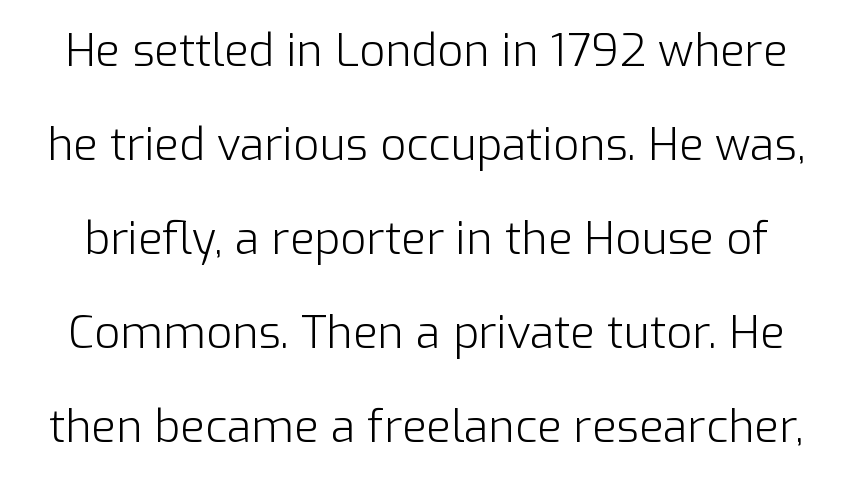
The image shows 45 px light sans-serif type, upright; set loose line spacing (2.09x), normal letter spacing, not underlined; low stroke contrast and a medium x-height.
